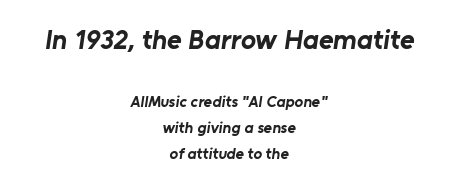
{"serif": "no", "bold": "yes", "weight": "bold", "width": "normal", "stroke_contrast": "low", "x_height": "medium", "monospaced": "no", "underline": "no", "align": "center", "line_spacing": "normal", "line_spacing_ratio": 1.65, "letter_spacing": "normal", "letter_spacing_em": 0.0, "larger_block": "first", "size_ratio": 1.75, "glyph_px": 28}
